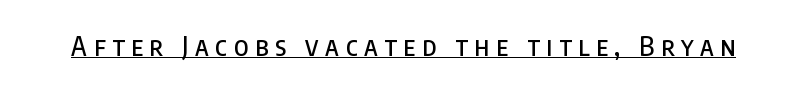
The image shows 26 px text type, upright; set unusually wide letter spacing (+0.26 em), underlined.
